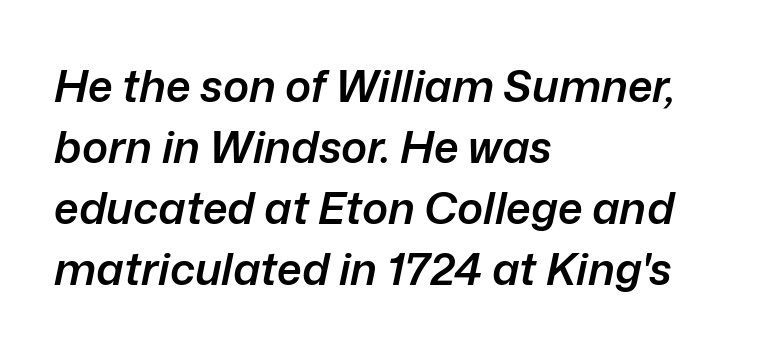
The designer left line spacing at the default. These lines are rendered in a variable-pitch font. Look at the stroke-to-counter ratio: somewhat heavy, a semibold. How are the letters spaced? Ordinarily, with no added tracking. The text carries the slant typical of an italic or oblique font. Type without underlining.
